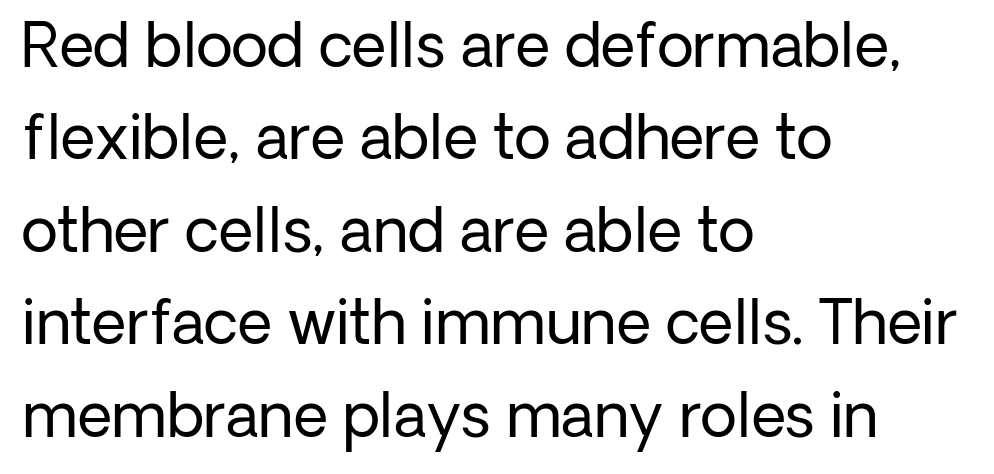
The image shows 60 px regular-weight sans-serif type, upright; set left-aligned, normal line spacing (1.54x), normal letter spacing, not underlined; low stroke contrast and a medium x-height.
